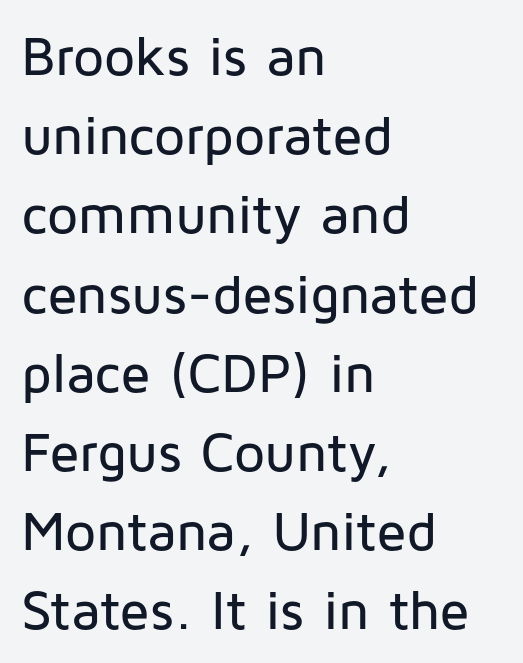
{"serif": "no", "italic": "no", "width": "normal", "stroke_contrast": "low", "x_height": "medium", "monospaced": "no", "underline": "no", "align": "left", "line_spacing": "normal", "line_spacing_ratio": 1.44, "letter_spacing": "normal", "letter_spacing_em": 0.0, "glyph_px": 55}
